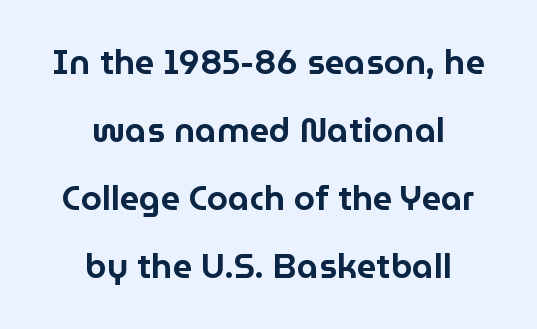
{"serif": "no", "italic": "no", "width": "normal", "stroke_contrast": "low", "x_height": "medium", "monospaced": "no", "underline": "no", "align": "center", "line_spacing": "loose", "line_spacing_ratio": 2.0, "letter_spacing": "normal", "letter_spacing_em": 0.0, "glyph_px": 34}
